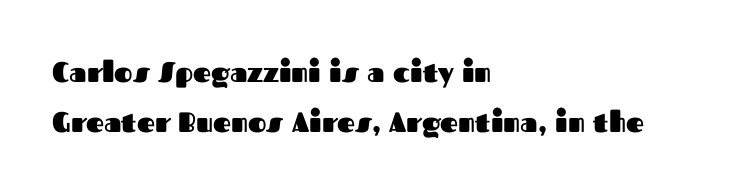
{"serif": "no", "italic": "no", "bold": "yes", "weight": "heavy", "width": "normal", "stroke_contrast": "medium", "x_height": "medium", "monospaced": "no", "underline": "no", "align": "left", "line_spacing_ratio": 1.78, "letter_spacing": "normal", "letter_spacing_em": 0.0, "glyph_px": 28}
